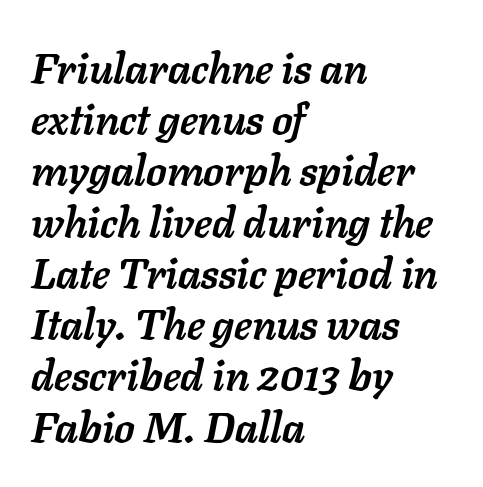
Q: Is the text bold? A: Yes.
Q: Is the text italic (slanted)? A: Yes, it leans right by about 11 degrees.
Q: Is the text underlined? A: No.
Q: How is the paragraph aligned? A: Left-aligned.
Q: Is the spacing between letters normal or unusually wide? A: Normal.
Q: Width (condensed, normal, or wide)? A: Normal.
Q: Stroke contrast? A: Low.
Q: x-height? A: Medium.
Q: Monospaced? A: No.
